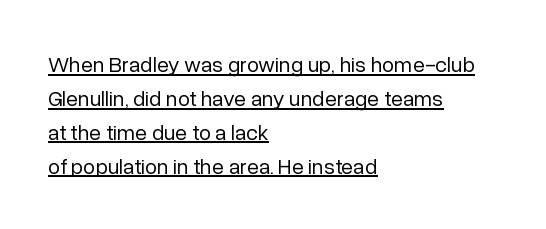
The gaps between neighbouring characters are ordinary and unremarkable. What's the leading like? Ordinary, nothing unusual. If you drew a ruler down the left edge, every line would touch it. The typography opts for an upright posture over an oblique one.
